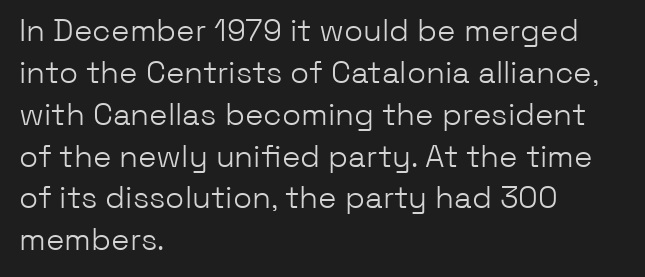
The image shows 31 px light sans-serif type, upright; set left-aligned, normal line spacing (1.35x), normal letter spacing, not underlined; low stroke contrast and a medium x-height.
